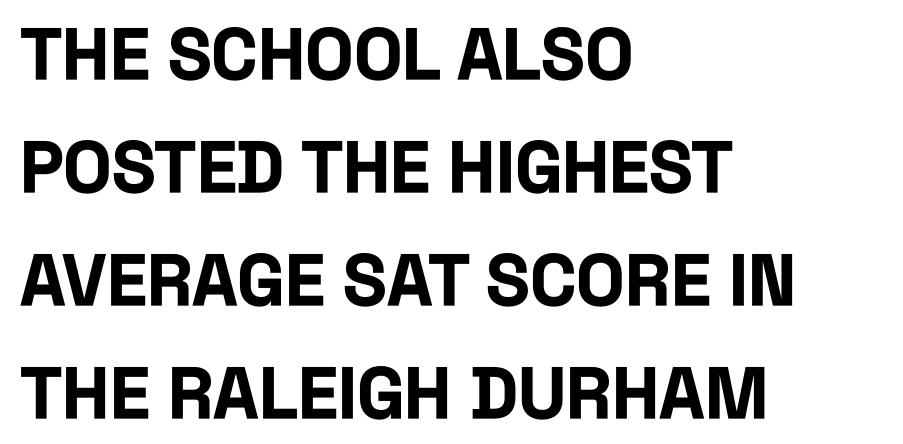
Q: Is the text bold? A: Yes.
Q: Is the text italic (slanted)? A: No, it is upright.
Q: Is the typeface a serif or a sans-serif typeface? A: Sans-serif.
Q: Is the text underlined? A: No.
Q: How is the paragraph aligned? A: Left-aligned.
Q: Is the spacing between letters normal or unusually wide? A: Normal.
Q: Is the spacing between lines tight, normal or loose? A: Normal.
Q: Width (condensed, normal, or wide)? A: Condensed.
Q: Stroke contrast? A: Low.
Q: x-height? A: Large.
Q: Monospaced? A: No.
